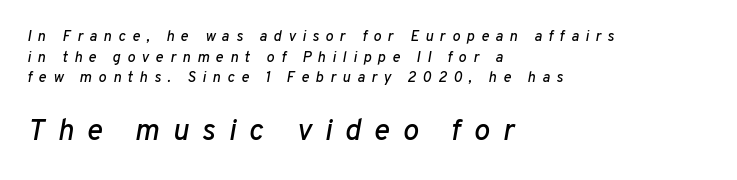
You can tell it's italic because the verticals aren't actually vertical. Does the bottom block carry the larger type? Yes, it does. Has an underline been added? It has not. Typeset ragged right — the left edge is the straight one. The tracking reads as deliberately expanded to a designer's eye.
